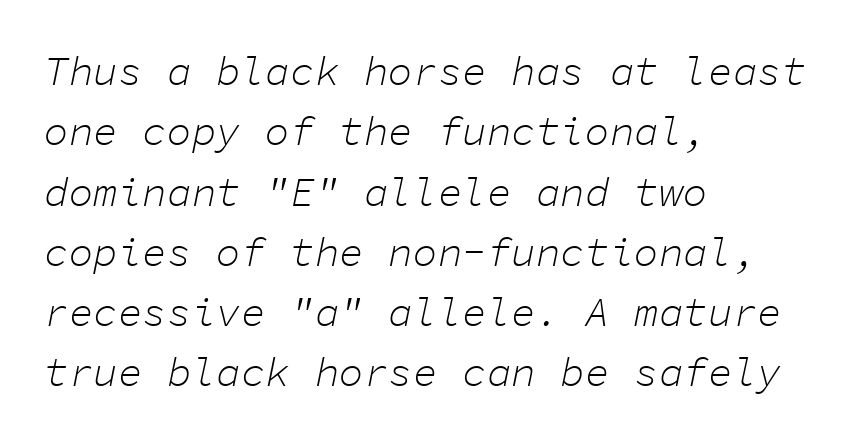
Nothing heavy about these letters — not bold at all. Tall strokes in this sample are angled rather than plumb. Each letter, wide or thin by design, is forced into the same width here. The vertical gap from one line to the next is medium. The typesetter chose a ragged-right arrangement here. Any mark beneath the type? The region is blank.
